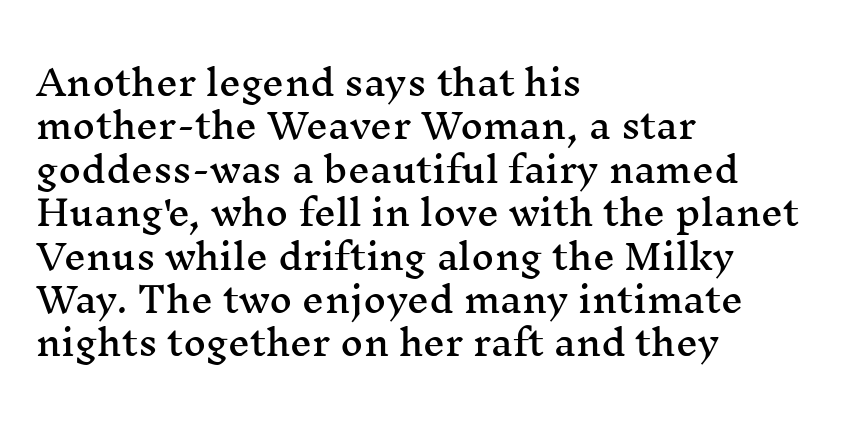
Characters follow at the spacing the type designer built in. Are there feet on the stems? There are — it's a serif. Short and long lines alike share a common starting point at left. Check under the words: just untouched page. These lines are rendered in a variable-pitch font. The axis of the letterforms is exactly vertical.
